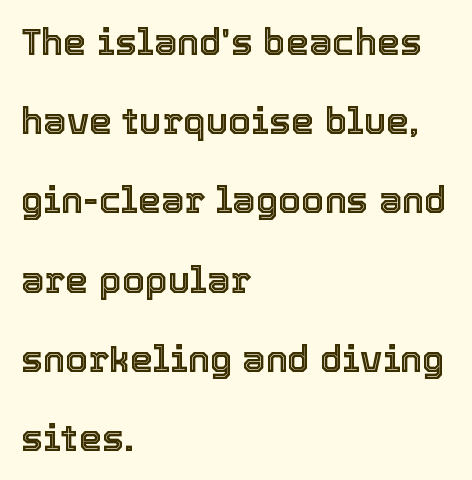
This sample is left-justified, so line endings fall wherever the words run out. Notice the wide empty band between every row — that's loose leading. Note the varied advance widths — an 'i' is clearly narrower than an 'm'. This rendering features lettering with no underline. Does the lettering tilt? It doesn't — this is upright.
